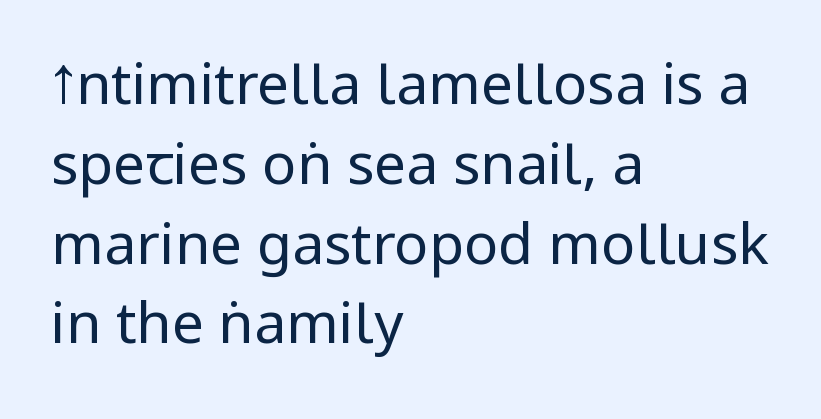
The area under the type is left untouched. This rendering uses left alignment, leaving the right contour irregular. Letterform terminals end flat and unadorned throughout the passage. Words appear dense and cohesive because spacing is normal. In terms of posture, this sample is upright. A normal amount of white space separates one row of letters from the next.
